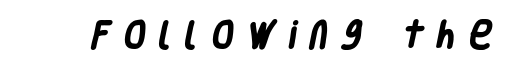
The image shows 31 px heavy, condensed sans-serif type; set unusually wide letter spacing (+0.45 em), not underlined; low stroke contrast and a large x-height.
